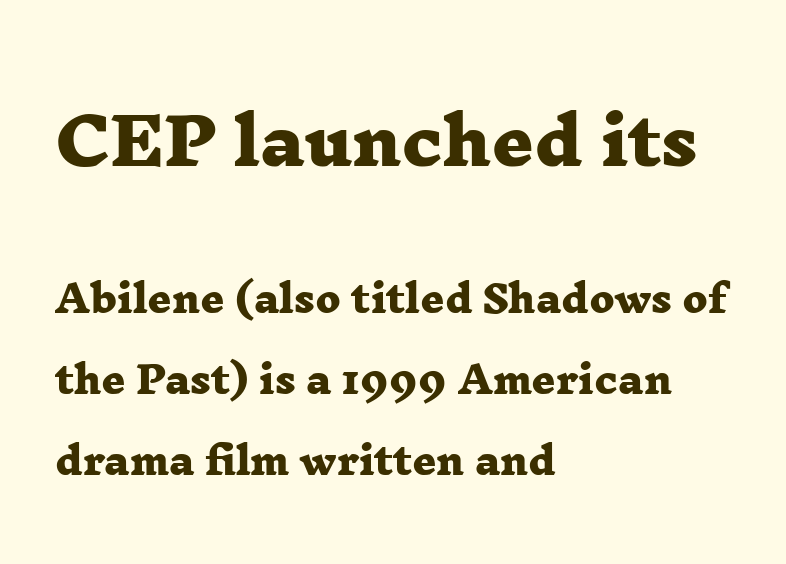
{"serif": "yes", "bold": "yes", "weight": "heavy", "width": "wide", "stroke_contrast": "low", "x_height": "medium", "monospaced": "no", "underline": "no", "align": "left", "line_spacing": "loose", "line_spacing_ratio": 2.19, "letter_spacing": "normal", "letter_spacing_em": 0.0, "larger_block": "first", "size_ratio": 1.76, "glyph_px": 65}
